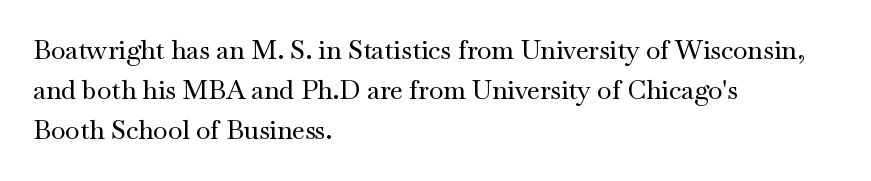
The image shows 26 px text type, upright; set left-aligned, normal line spacing (1.54x), normal letter spacing, not underlined.
